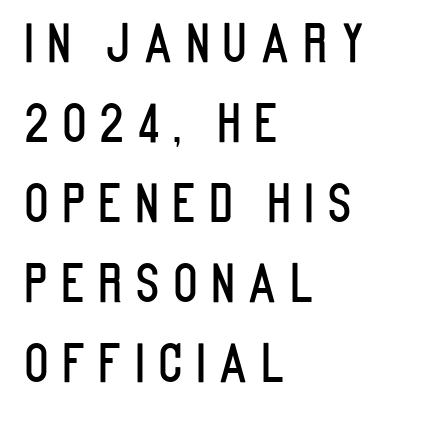
Type without underlining. You could not count columns in this text — the font is proportionally spaced. The type is letterspaced generously, with wide tracking. Notice how the stems are strictly vertical — no italics here.
